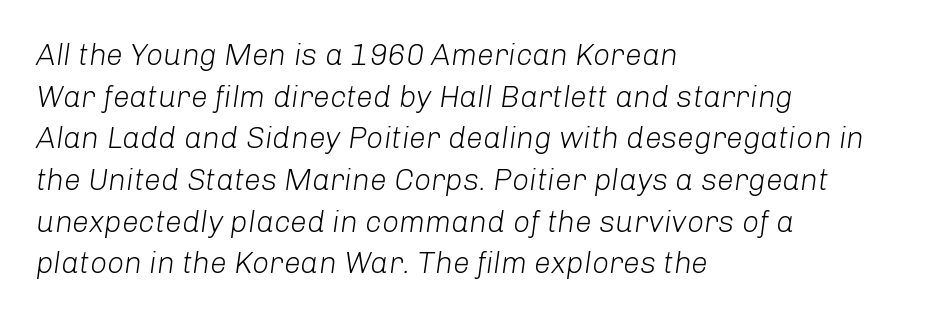
The image shows 30 px light type, italic (leaning right); set left-aligned, normal line spacing (1.39x), normal letter spacing, not underlined; low stroke contrast and a medium x-height.
